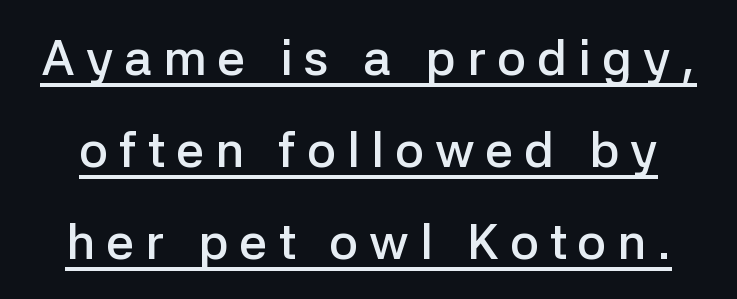
Q: Is the text bold? A: Semi-bold.
Q: Is the text italic (slanted)? A: No, it is upright.
Q: Is the typeface a serif or a sans-serif typeface? A: Sans-serif.
Q: Is the text underlined? A: Yes.
Q: Is the spacing between letters normal or unusually wide? A: Unusually wide.
Q: Width (condensed, normal, or wide)? A: Normal.
Q: Stroke contrast? A: Low.
Q: x-height? A: Medium.
Q: Monospaced? A: No.
